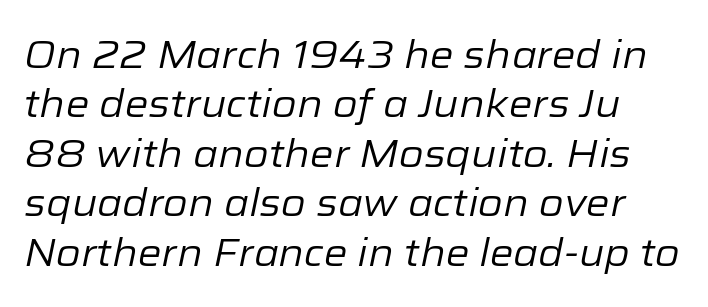
The image shows 38 px regular-weight type, italic (leaning right); set normal line spacing (1.3x), normal letter spacing, not underlined; low stroke contrast and a medium x-height.
